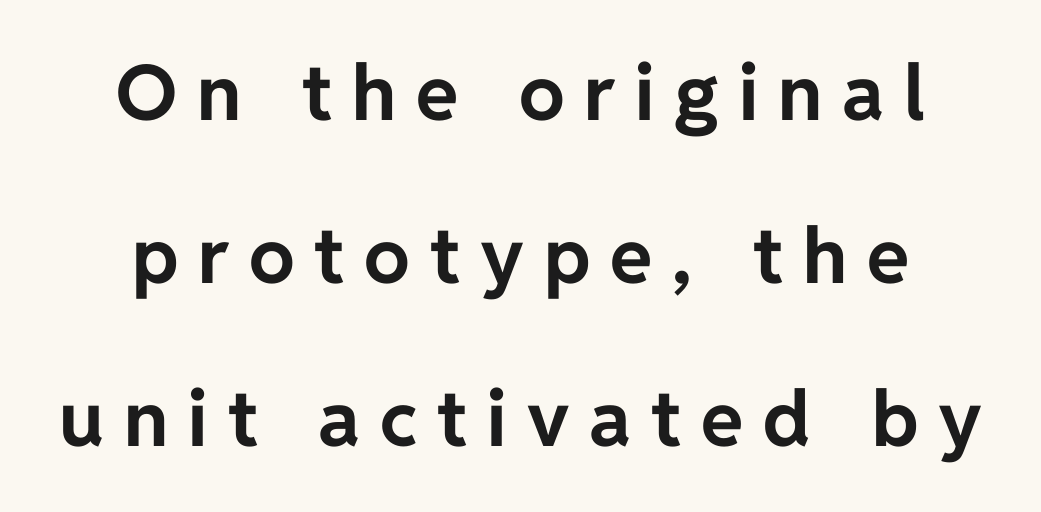
{"serif": "no", "italic": "no", "bold": "yes", "weight": "bold", "width": "normal", "stroke_contrast": "low", "x_height": "medium", "monospaced": "no", "underline": "no", "align": "center", "line_spacing": "loose", "line_spacing_ratio": 2.12, "letter_spacing": "wide", "letter_spacing_em": 0.26, "glyph_px": 77}
